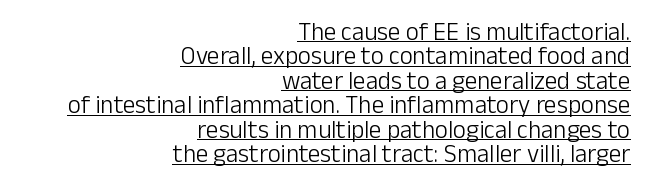
Q: Is the text bold? A: No.
Q: Is the text italic (slanted)? A: No, it is upright.
Q: Is the text underlined? A: Yes.
Q: How is the paragraph aligned? A: Right-aligned.
Q: Is the spacing between letters normal or unusually wide? A: Normal.
Q: Is the spacing between lines tight, normal or loose? A: Tight.
